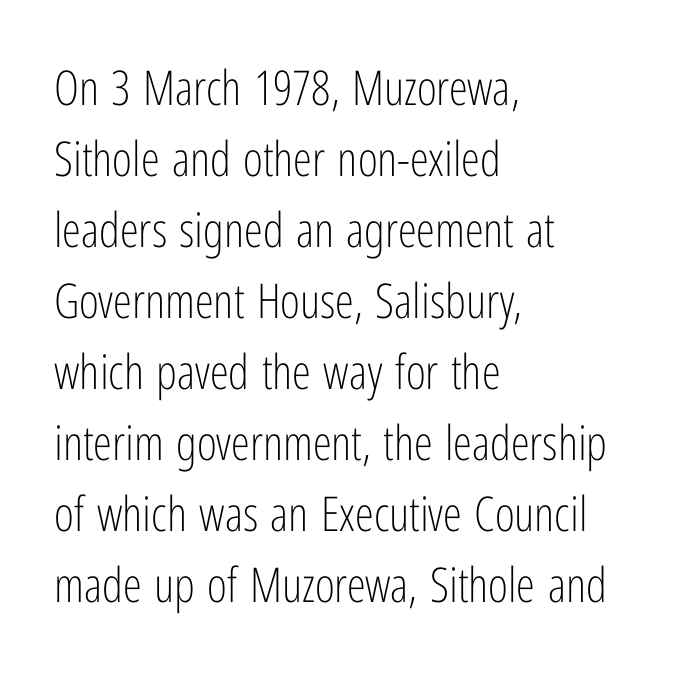
Only glyphs here, with clear space below each row. Is the type heavy? It reads as light-to-regular instead. Compared with a centered layout, this one pins lines to the left instead. Inter-character spacing is left at the font's built-in metrics.
